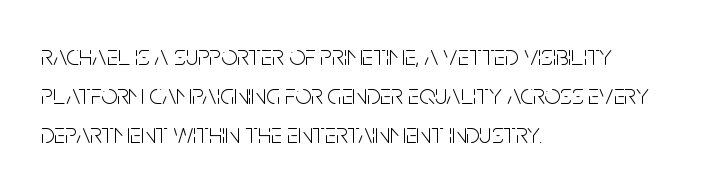
Nobody touched the tracking dial on this one. The gap between lines stays unmarked. The passage shown stacks its lines at a standard gap. Summary of weight: not heavy and not bold.
